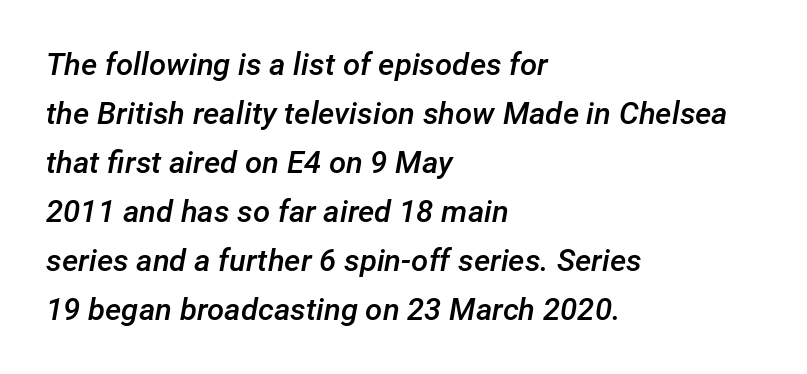
Q: Is the text bold? A: Semi-bold.
Q: Is the text italic (slanted)? A: Yes, it leans right by about 12 degrees.
Q: Is the text underlined? A: No.
Q: How is the paragraph aligned? A: Left-aligned.
Q: Is the spacing between letters normal or unusually wide? A: Normal.
Q: Is the spacing between lines tight, normal or loose? A: Normal.
Q: Width (condensed, normal, or wide)? A: Normal.
Q: Stroke contrast? A: Low.
Q: x-height? A: Medium.
Q: Monospaced? A: No.
